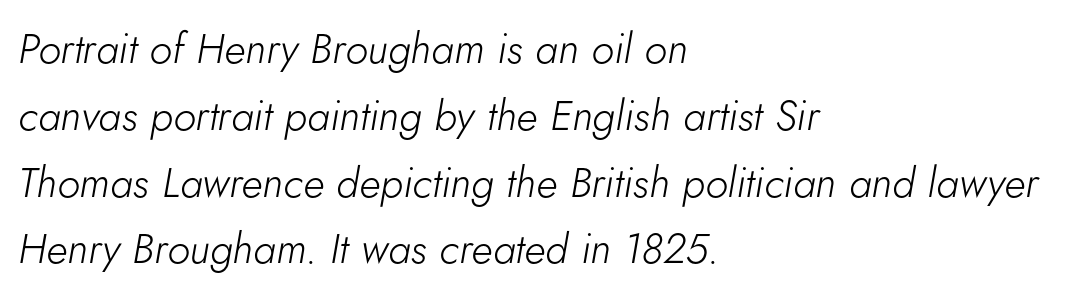
The image shows 42 px light type, italic (leaning right); set left-aligned, normal line spacing (1.59x), normal letter spacing, not underlined; low stroke contrast and a small x-height.
